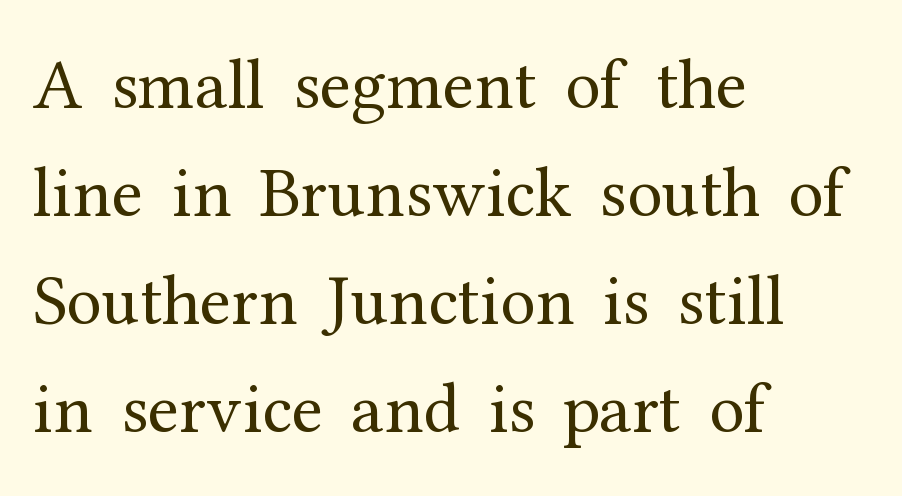
Teacher's note: observe the even left margin — that is flush-left alignment. Typographically, this falls in the serif category. The typeface has the unassuming heft of standard copy or less. Glyph-to-glyph distance matches everyday printed text. Tall strokes in this sample are plumb rather than angled. Leading matches the norm, producing a regular column.
